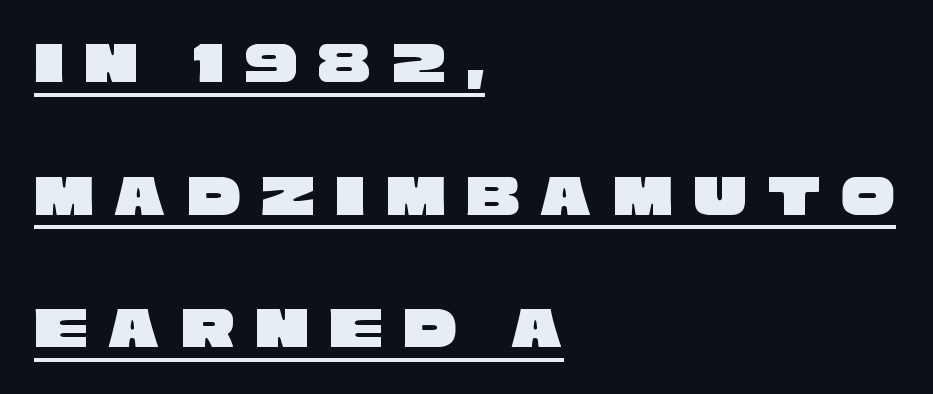
Q: Is the typeface a serif or a sans-serif typeface? A: Sans-serif.
Q: Is the text underlined? A: Yes.
Q: How is the paragraph aligned? A: Left-aligned.
Q: Is the spacing between letters normal or unusually wide? A: Unusually wide.
Q: Is the spacing between lines tight, normal or loose? A: Loose.
Q: Width (condensed, normal, or wide)? A: Wide.
Q: Stroke contrast? A: Low.
Q: x-height? A: Large.
Q: Monospaced? A: No.
